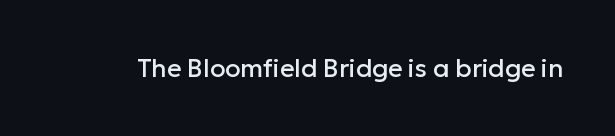
Q: Is the text italic (slanted)? A: No, it is upright.
Q: Is the text underlined? A: No.
Q: Is the spacing between letters normal or unusually wide? A: Normal.
